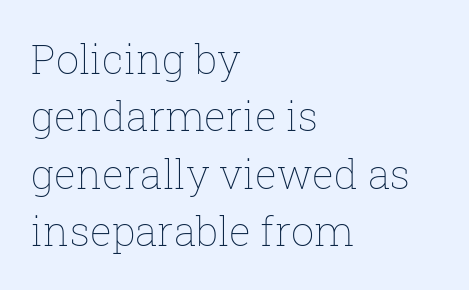
Q: Is the text bold? A: No.
Q: Is the text italic (slanted)? A: No, it is upright.
Q: Is the text underlined? A: No.
Q: How is the paragraph aligned? A: Left-aligned.
Q: Is the spacing between letters normal or unusually wide? A: Normal.
Q: Is the spacing between lines tight, normal or loose? A: Normal.
Q: Width (condensed, normal, or wide)? A: Normal.
Q: Stroke contrast? A: Low.
Q: x-height? A: Medium.
Q: Monospaced? A: No.
